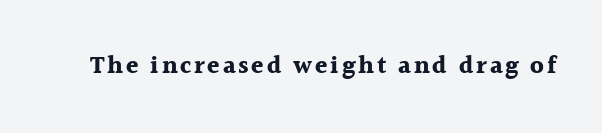
Weight check: bold — yes, fully. Ascenders rise straight up at ninety degrees. The string is rendered with underlining switched off.
